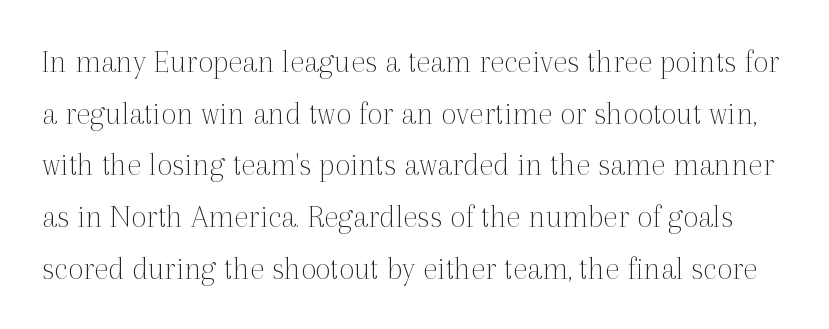
Q: Is the text bold? A: No.
Q: Is the text italic (slanted)? A: No, it is upright.
Q: Is the typeface a serif or a sans-serif typeface? A: Serif.
Q: Is the text underlined? A: No.
Q: Is the spacing between letters normal or unusually wide? A: Normal.
Q: Is the spacing between lines tight, normal or loose? A: Normal.
Q: Width (condensed, normal, or wide)? A: Normal.
Q: x-height? A: Medium.
Q: Monospaced? A: No.
